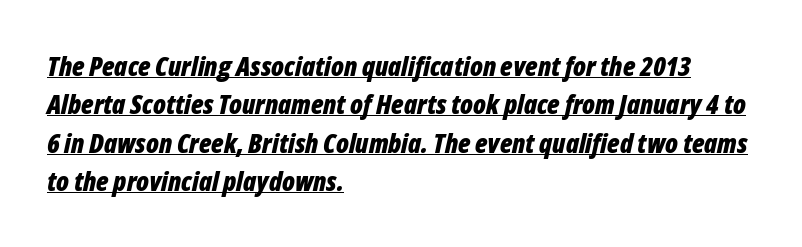
Observe the lean: these are italic letterforms. Glyph-to-glyph distance matches everyday printed text. Students, observe the line beneath the letters — that is underlining. Caption: bold face, heavy strokes. Vertically, the passage feels balanced, rows spaced as you'd expect. Every row of glyphs begins at an identical x-position on the left.
